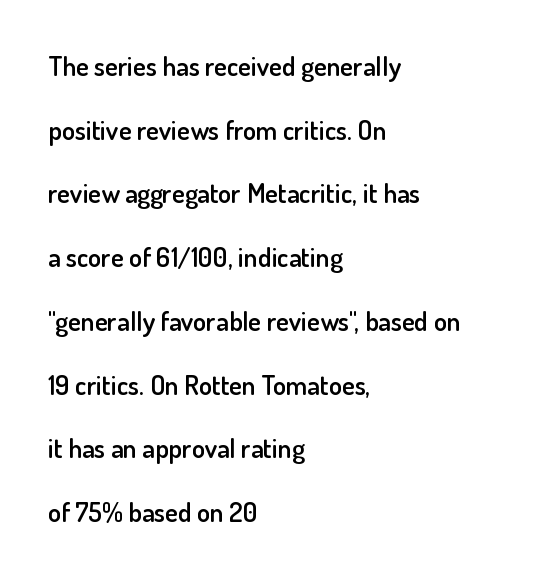
Q: Is the text bold? A: Semi-bold.
Q: Is the text italic (slanted)? A: No, it is upright.
Q: Is the text underlined? A: No.
Q: How is the paragraph aligned? A: Left-aligned.
Q: Is the spacing between letters normal or unusually wide? A: Normal.
Q: Is the spacing between lines tight, normal or loose? A: Loose.
